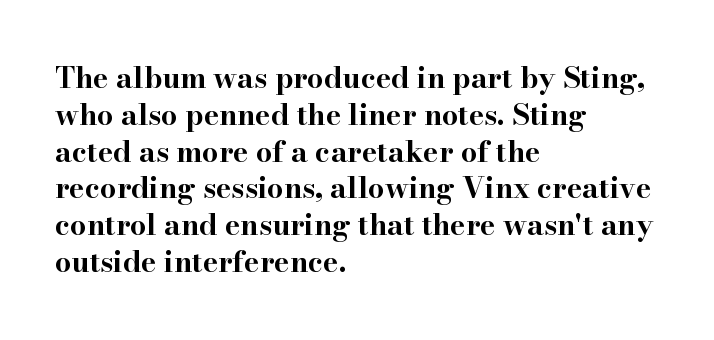
{"serif": "yes", "italic": "no", "bold": "yes", "weight": "bold", "width": "wide", "stroke_contrast": "high", "x_height": "small", "monospaced": "no", "underline": "no", "align": "left", "line_spacing": "normal", "line_spacing_ratio": 1.27, "letter_spacing": "normal", "letter_spacing_em": 0.0, "glyph_px": 29}
